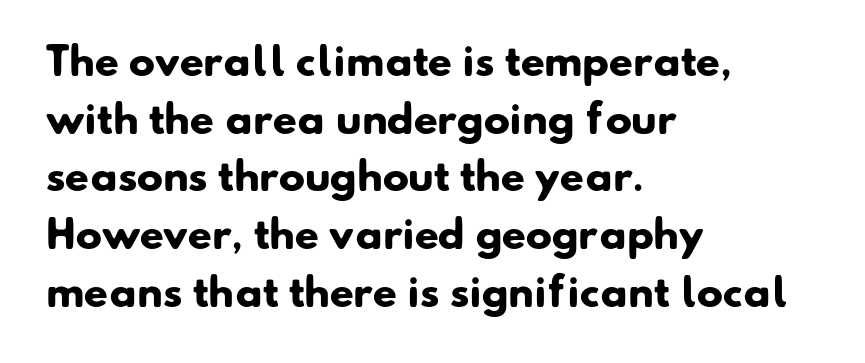
{"serif": "no", "bold": "yes", "weight": "heavy", "width": "normal", "stroke_contrast": "low", "x_height": "small", "monospaced": "no", "underline": "no", "align": "left", "line_spacing": "normal", "line_spacing_ratio": 1.48, "letter_spacing": "normal", "letter_spacing_em": 0.0, "glyph_px": 39}
